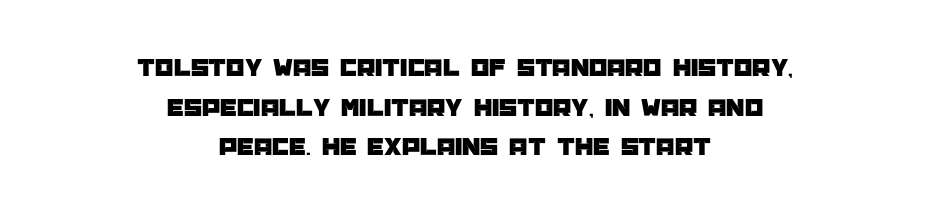
Leading matches the norm, producing a regular column. The lines are quadded center. Each row of text sits above clean, open space. Unlike italic type, these characters show no tilt at all. Tracking value appears to be zero — textbook default spacing.
